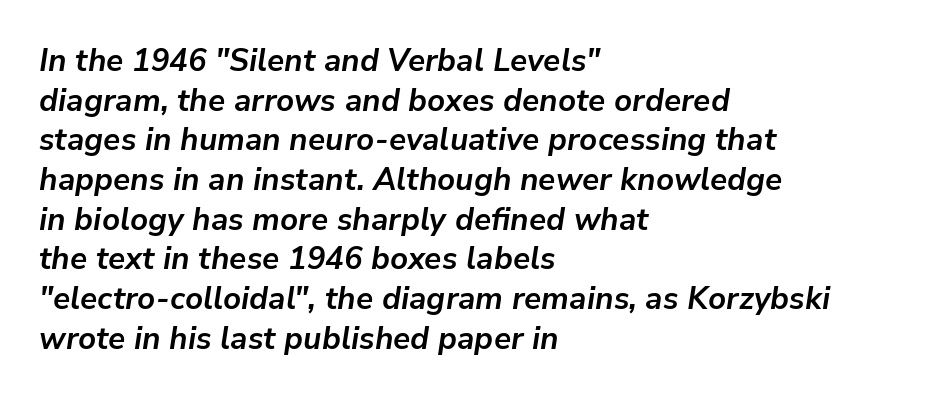
Quick note: interline space is typical. Which margin do the lines hug? The left one — the right edge is uneven. The passage shown has conventional tracking throughout. On the weight axis this lands at bold, roughly 700.
